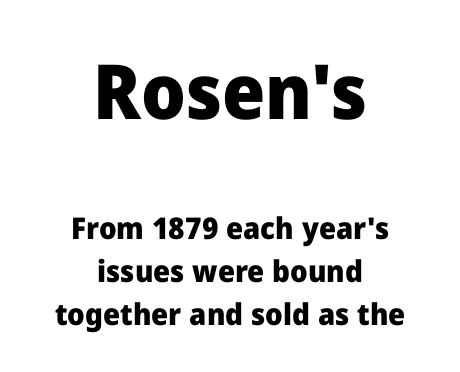
Q: Is the text bold? A: Yes.
Q: Is the text italic (slanted)? A: No, it is upright.
Q: Is the typeface a serif or a sans-serif typeface? A: Sans-serif.
Q: Is the text underlined? A: No.
Q: How is the paragraph aligned? A: Centered.
Q: Is the spacing between letters normal or unusually wide? A: Normal.
Q: Is the spacing between lines tight, normal or loose? A: Normal.
Q: Which block of text is set in a larger size, the first (top) or the second (bottom)? A: The first (top) one.
Q: Width (condensed, normal, or wide)? A: Normal.
Q: Stroke contrast? A: Low.
Q: x-height? A: Medium.
Q: Monospaced? A: No.
